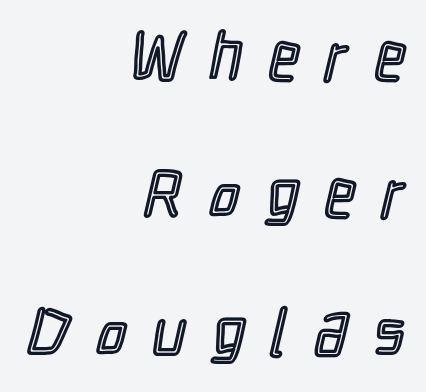
The image shows 66 px condensed type; set right-aligned, loose line spacing (2.08x), unusually wide letter spacing (+0.41 em), not underlined; a medium x-height.
